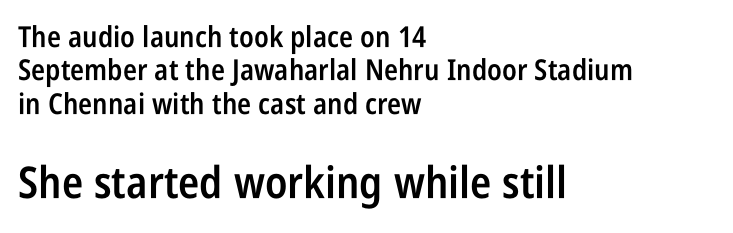
The image shows 44 px semibold, condensed sans-serif type, upright; set left-aligned, tight line spacing (1.15x), normal letter spacing, not underlined; the second (bottom) block is 1.52x larger; low stroke contrast and a large x-height.
